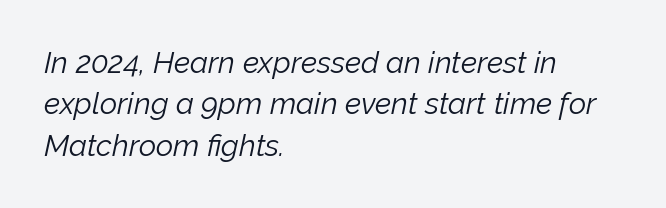
{"italic": "yes", "lean": "right", "slant_degrees": 12, "bold": "no", "weight": "light", "width": "normal", "stroke_contrast": "low", "x_height": "medium", "monospaced": "no", "underline": "no", "align": "left", "line_spacing": "normal", "line_spacing_ratio": 1.38, "letter_spacing": "normal", "letter_spacing_em": 0.0, "glyph_px": 30}
